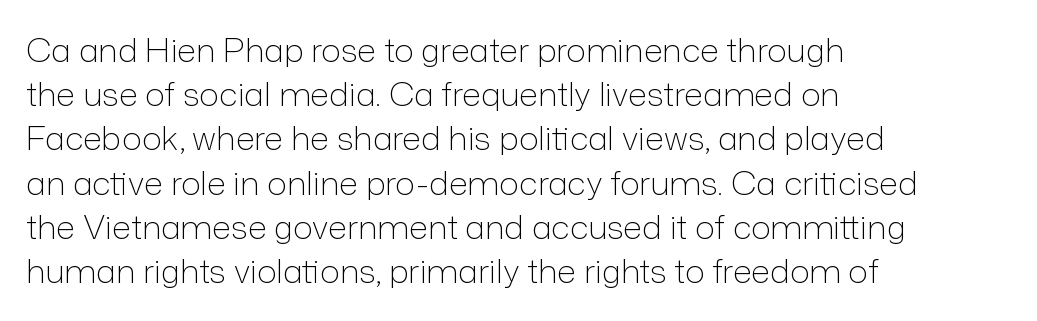
Q: Is the text bold? A: No.
Q: Is the text italic (slanted)? A: No, it is upright.
Q: Is the typeface a serif or a sans-serif typeface? A: Sans-serif.
Q: Is the text underlined? A: No.
Q: How is the paragraph aligned? A: Left-aligned.
Q: Is the spacing between letters normal or unusually wide? A: Normal.
Q: Is the spacing between lines tight, normal or loose? A: Normal.
Q: Width (condensed, normal, or wide)? A: Normal.
Q: Stroke contrast? A: Low.
Q: x-height? A: Medium.
Q: Monospaced? A: No.
